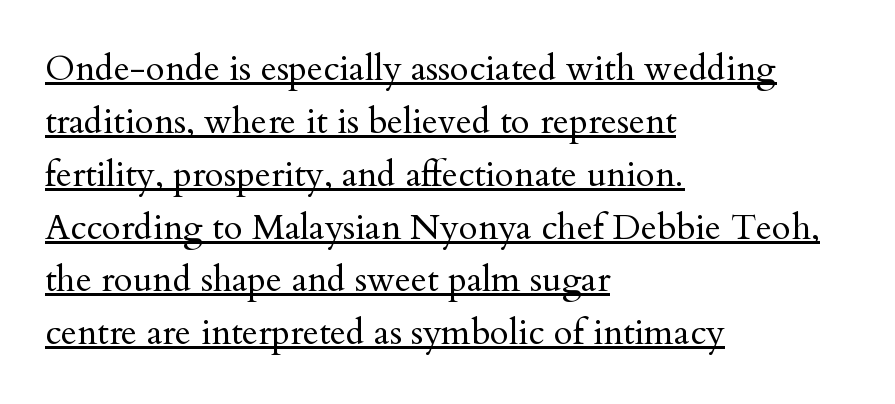
{"serif": "yes", "italic": "no", "bold": "no", "weight": "regular", "width": "normal", "stroke_contrast": "medium", "x_height": "small", "monospaced": "no", "underline": "yes", "align": "left", "line_spacing": "normal", "line_spacing_ratio": 1.51, "letter_spacing": "normal", "letter_spacing_em": 0.0, "glyph_px": 35}
